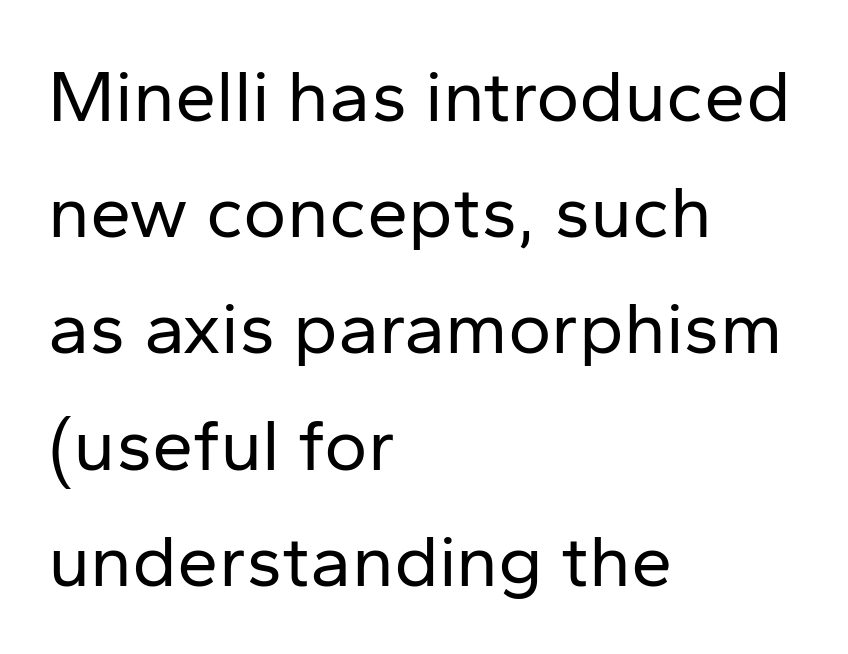
Is the stroke heavy? The answer is a plain regular-or-lighter. These lines are composed in type without serifs. The lines in this sample share a left origin and differ only in where they stop. Plain, unruled lines of type.
